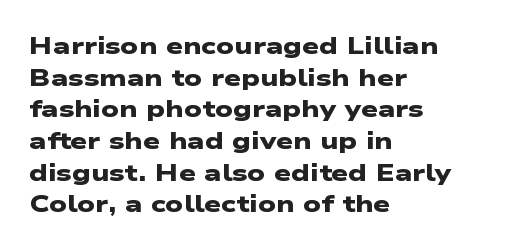
Q: Is the text bold? A: Yes.
Q: Is the text underlined? A: No.
Q: How is the paragraph aligned? A: Left-aligned.
Q: Is the spacing between letters normal or unusually wide? A: Normal.
Q: Is the spacing between lines tight, normal or loose? A: Normal.
